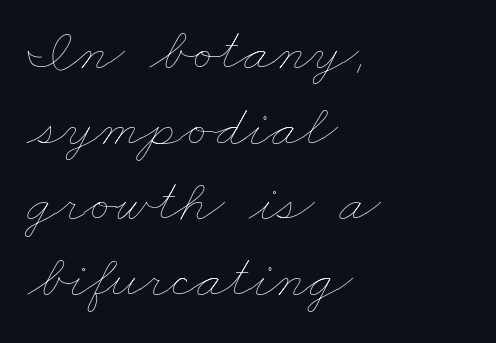
Q: Is the text bold? A: No.
Q: Is the text underlined? A: No.
Q: How is the paragraph aligned? A: Left-aligned.
Q: Is the spacing between letters normal or unusually wide? A: Normal.
Q: Width (condensed, normal, or wide)? A: Wide.
Q: Stroke contrast? A: Low.
Q: x-height? A: Small.
Q: Monospaced? A: No.
